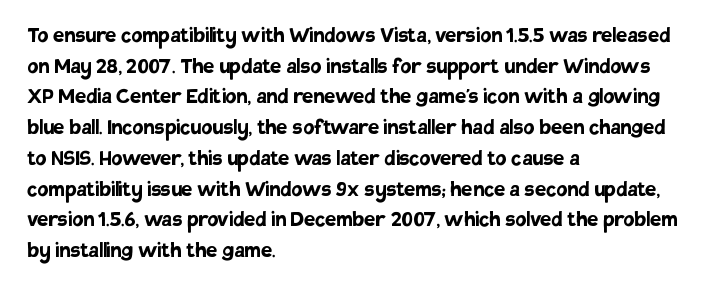
Q: Is the text bold? A: Yes.
Q: Is the text italic (slanted)? A: No, it is upright.
Q: Is the text underlined? A: No.
Q: How is the paragraph aligned? A: Left-aligned.
Q: Is the spacing between letters normal or unusually wide? A: Normal.
